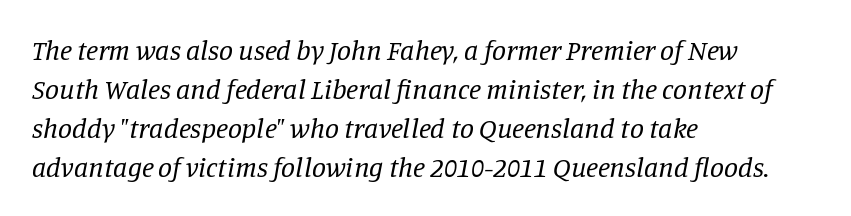
{"serif": "yes", "italic": "yes", "lean": "right", "slant_degrees": 11, "bold": "no", "weight": "regular", "width": "normal", "stroke_contrast": "low", "x_height": "large", "monospaced": "no", "underline": "no", "align": "left", "line_spacing": "normal", "line_spacing_ratio": 1.39, "letter_spacing": "normal", "letter_spacing_em": 0.0, "glyph_px": 28}
